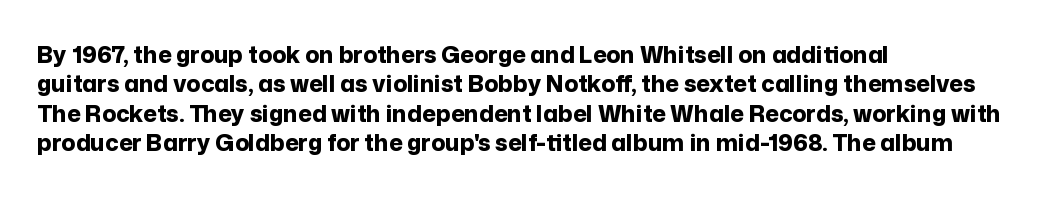
The image shows 23 px bold type, upright; set left-aligned, normal line spacing (1.28x), normal letter spacing, not underlined.
